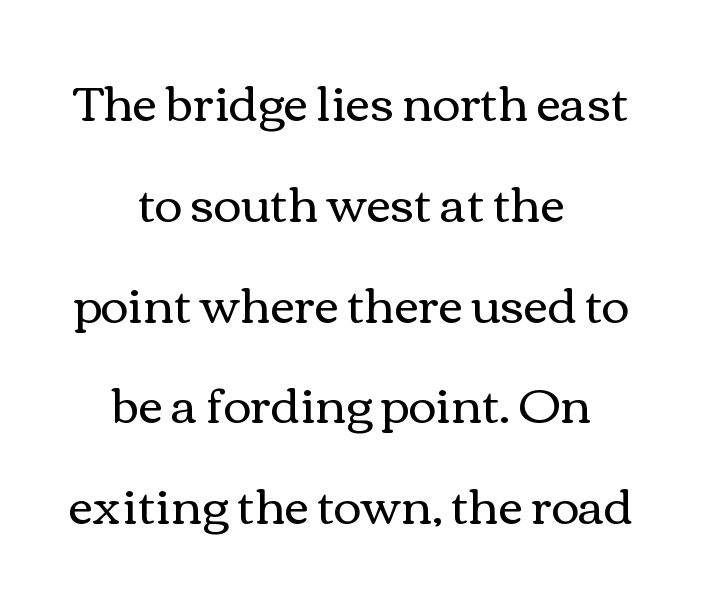
Spacing verdict: proportional, widths tailored to each character. Compared with a typical body face, this is equally light or lighter still. Does the copy run flush right? No — it is centered line by line. The strip under each line holds only bare page. This is roman type, the default non-slanted kind. Each new line begins a long way beneath the previous one.
